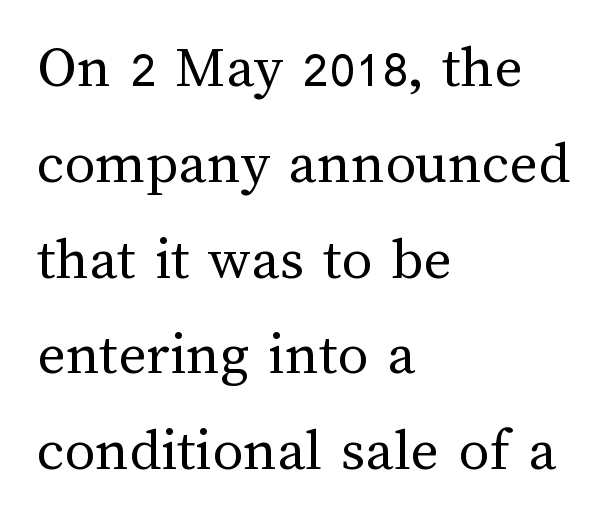
Notice how the stems are strictly vertical — no italics here. How would I describe the line gaps? Plain and ordinary. Character widths vary here, with narrow letters taking less room than wide ones. Lines of text with bare space underneath. Heft: none added — not bold.
